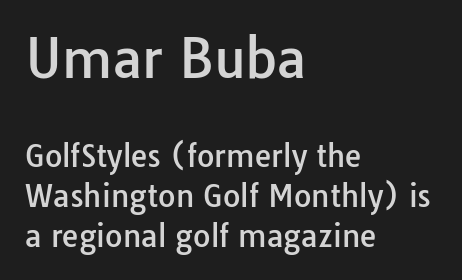
Q: Is the text italic (slanted)? A: No, it is upright.
Q: Is the typeface a serif or a sans-serif typeface? A: Sans-serif.
Q: Is the text underlined? A: No.
Q: How is the paragraph aligned? A: Left-aligned.
Q: Is the spacing between letters normal or unusually wide? A: Normal.
Q: Is the spacing between lines tight, normal or loose? A: Normal.
Q: Which block of text is set in a larger size, the first (top) or the second (bottom)? A: The first (top) one.
Q: Width (condensed, normal, or wide)? A: Normal.
Q: Stroke contrast? A: Low.
Q: x-height? A: Medium.
Q: Monospaced? A: No.
